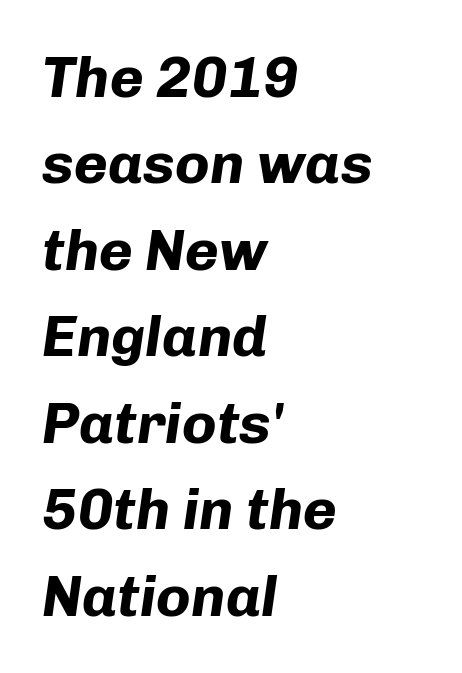
Q: Is the text bold? A: Yes.
Q: Is the text italic (slanted)? A: Yes, it leans right by about 8 degrees.
Q: Is the text underlined? A: No.
Q: How is the paragraph aligned? A: Left-aligned.
Q: Is the spacing between letters normal or unusually wide? A: Normal.
Q: Is the spacing between lines tight, normal or loose? A: Normal.
Q: Width (condensed, normal, or wide)? A: Normal.
Q: Stroke contrast? A: Low.
Q: x-height? A: Medium.
Q: Monospaced? A: No.
